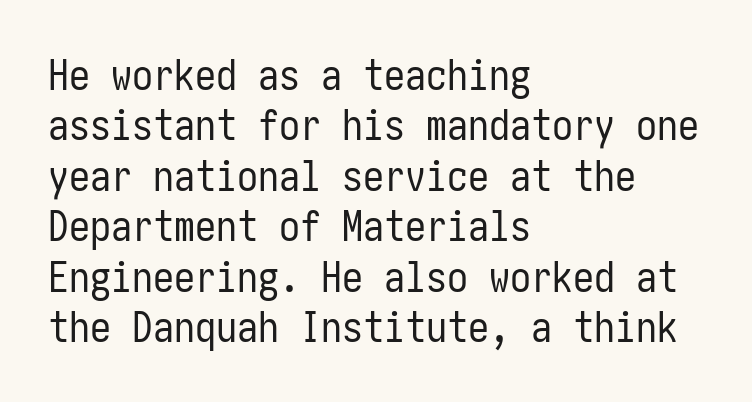
Q: Is the text bold? A: No.
Q: Is the text italic (slanted)? A: No, it is upright.
Q: Is the typeface a serif or a sans-serif typeface? A: Sans-serif.
Q: Is the text underlined? A: No.
Q: How is the paragraph aligned? A: Left-aligned.
Q: Is the spacing between letters normal or unusually wide? A: Normal.
Q: Width (condensed, normal, or wide)? A: Condensed.
Q: Stroke contrast? A: Low.
Q: x-height? A: Medium.
